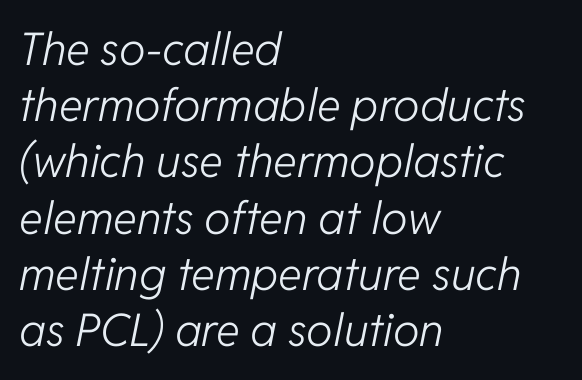
{"italic": "yes", "lean": "right", "slant_degrees": 11, "bold": "no", "weight": "light", "width": "normal", "stroke_contrast": "low", "x_height": "medium", "monospaced": "no", "underline": "no", "align": "left", "line_spacing": "normal", "line_spacing_ratio": 1.25, "letter_spacing": "normal", "letter_spacing_em": 0.0, "glyph_px": 45}
